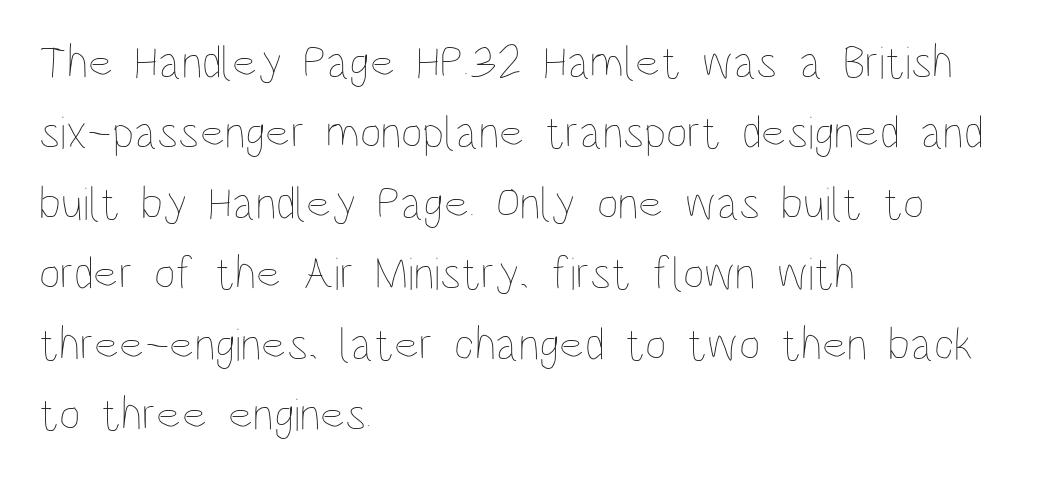
Q: Is the text bold? A: No.
Q: Is the text italic (slanted)? A: No, it is upright.
Q: Is the text underlined? A: No.
Q: How is the paragraph aligned? A: Left-aligned.
Q: Is the spacing between letters normal or unusually wide? A: Normal.
Q: Is the spacing between lines tight, normal or loose? A: Normal.
Q: Width (condensed, normal, or wide)? A: Condensed.
Q: Stroke contrast? A: Low.
Q: x-height? A: Large.
Q: Monospaced? A: No.
